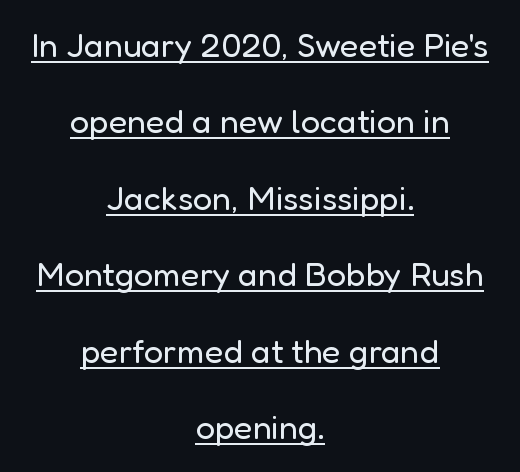
Tracking value appears to be zero — textbook default spacing. Is the block centered? Yes — each line is placed symmetrically about the middle. No italicization has been applied; the sample stays upright. The font sits on the lighter half of the weight spectrum, regular included. The lines are spread far apart with generous leading.
